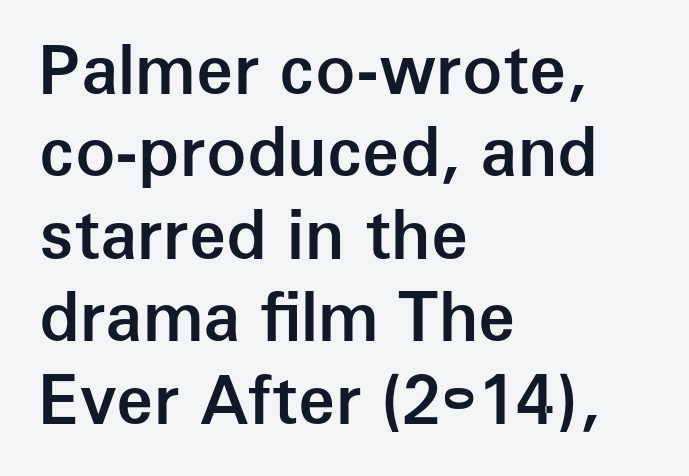
The line texture is even and compact thanks to regular tracking. Think of a printed novel: that variable character pitch is what you see here. The string is rendered with underlining switched off. The ragged edge is on the right, which tells us the setting is flush left. Firm but not heavy-handed strokes: this text is semibold.
